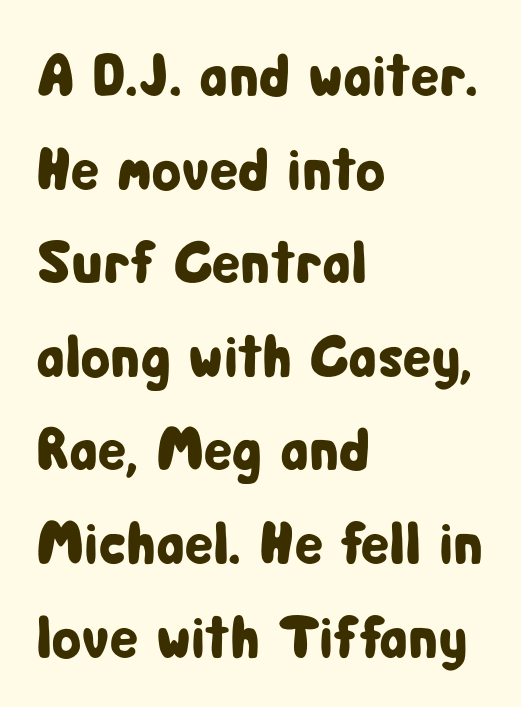
The image shows 60 px condensed sans-serif type, upright; set left-aligned, normal line spacing (1.56x), normal letter spacing, not underlined; low stroke contrast and a medium x-height.
